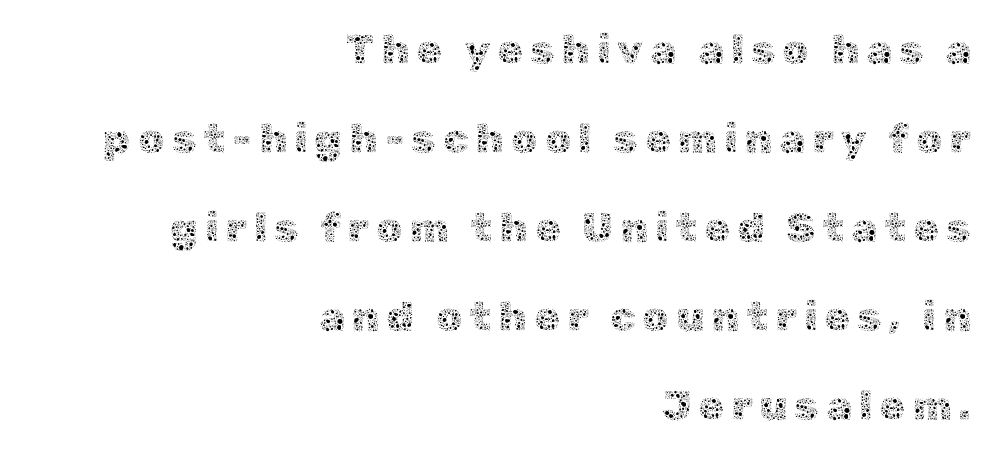
The image shows 42 px thin type, upright; set right-aligned, loose line spacing (2.12x), not underlined; a medium x-height.
